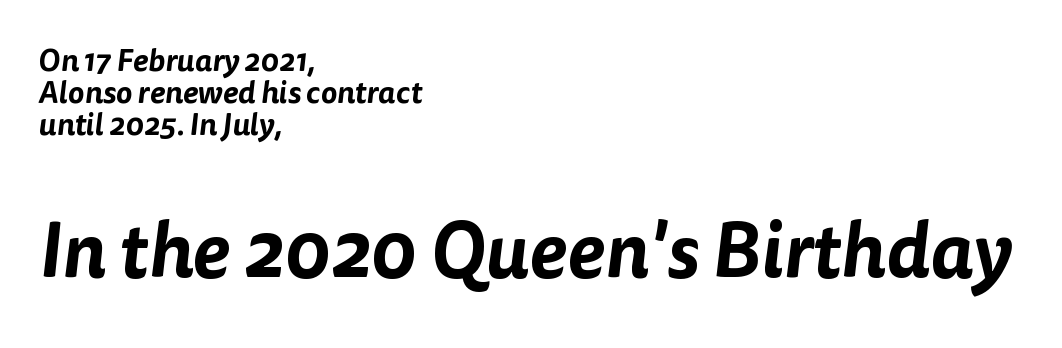
{"serif": "no", "width": "normal", "stroke_contrast": "low", "x_height": "medium", "monospaced": "no", "underline": "no", "align": "left", "line_spacing": "tight", "line_spacing_ratio": 1.04, "letter_spacing": "normal", "letter_spacing_em": 0.0, "larger_block": "second", "size_ratio": 2.48, "glyph_px": 77}
